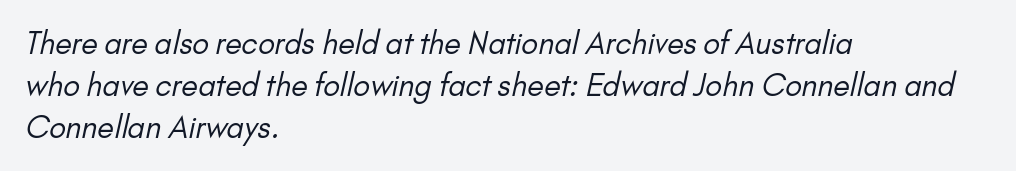
Q: Is the text bold? A: No.
Q: Is the typeface a serif or a sans-serif typeface? A: Sans-serif.
Q: Is the text underlined? A: No.
Q: How is the paragraph aligned? A: Left-aligned.
Q: Is the spacing between letters normal or unusually wide? A: Normal.
Q: Is the spacing between lines tight, normal or loose? A: Normal.
Q: Width (condensed, normal, or wide)? A: Normal.
Q: Stroke contrast? A: Low.
Q: x-height? A: Small.
Q: Monospaced? A: No.
